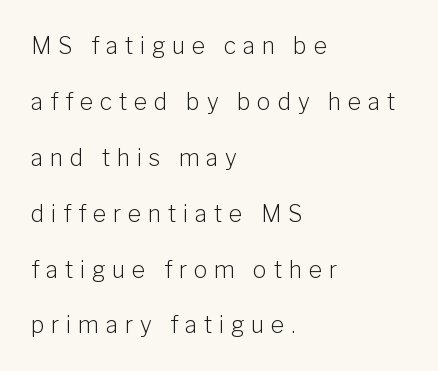
Q: Is the text bold? A: No.
Q: Is the text italic (slanted)? A: No, it is upright.
Q: Is the text underlined? A: No.
Q: How is the paragraph aligned? A: Left-aligned.
Q: Is the spacing between letters normal or unusually wide? A: Unusually wide.
Q: Is the spacing between lines tight, normal or loose? A: Loose.
